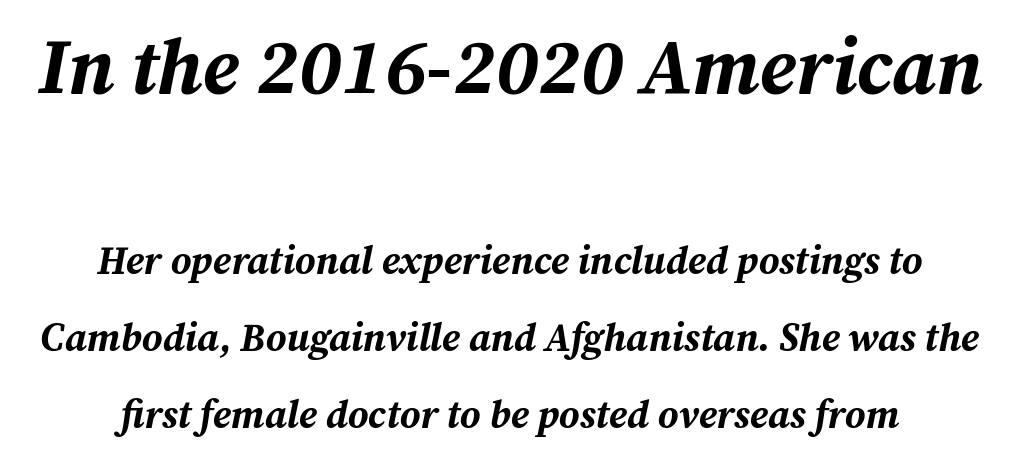
{"italic": "yes", "lean": "right", "slant_degrees": 12, "bold": "yes", "weight": "bold", "width": "normal", "stroke_contrast": "medium", "x_height": "medium", "monospaced": "no", "underline": "no", "align": "center", "line_spacing": "loose", "line_spacing_ratio": 1.98, "letter_spacing": "normal", "letter_spacing_em": 0.0, "larger_block": "first", "size_ratio": 2.0, "glyph_px": 78}
